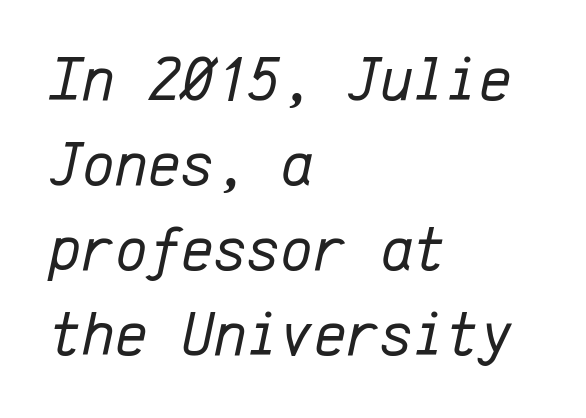
Style check: oblique. Each new line begins a customary step beneath the previous one. Caption: multi-line text, flush left, ragged right. Spacing verdict: monospaced, one width for all characters. This sample uses plain, unmodified letter spacing.
